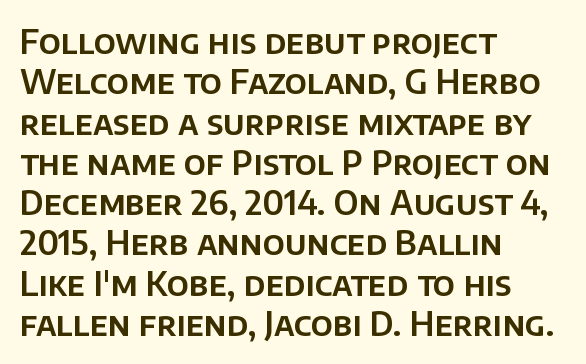
Q: Is the text italic (slanted)? A: No, it is upright.
Q: Is the typeface a serif or a sans-serif typeface? A: Sans-serif.
Q: Is the text underlined? A: No.
Q: How is the paragraph aligned? A: Left-aligned.
Q: Is the spacing between letters normal or unusually wide? A: Normal.
Q: Width (condensed, normal, or wide)? A: Normal.
Q: Stroke contrast? A: Low.
Q: x-height? A: Large.
Q: Monospaced? A: No.
